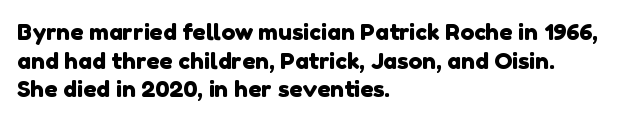
Teacher's note: observe the even left margin — that is flush-left alignment. Students, observe: this is what conventionally led text looks like. A clean baseline with only descenders dipping below it. Each word holds together tightly as a unit, with standard inter-letter gaps.
